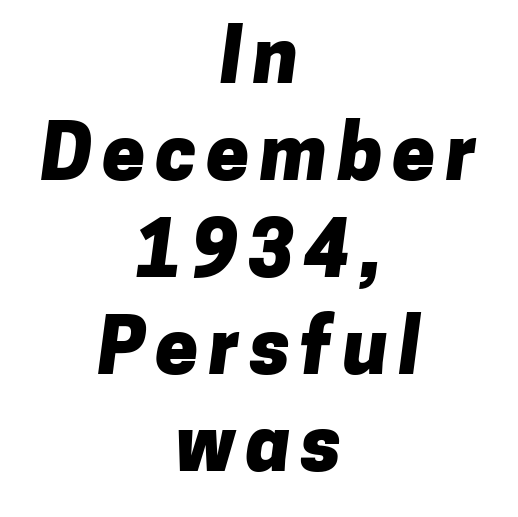
Nope, no serifs anywhere on these letters. You could not count columns in this text — the font is proportionally spaced. Is the type bold? Yes — the strokes are clearly thick and heavy. This rendering uses center alignment, leaving both contours irregular but symmetric. Interline gaps are of average width in this sample. The baseline area is clear.
